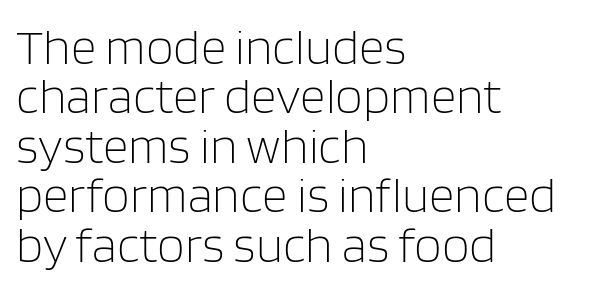
The image shows 50 px light sans-serif type, upright; set left-aligned, tight line spacing (0.99x), normal letter spacing, not underlined; low stroke contrast and a large x-height.
